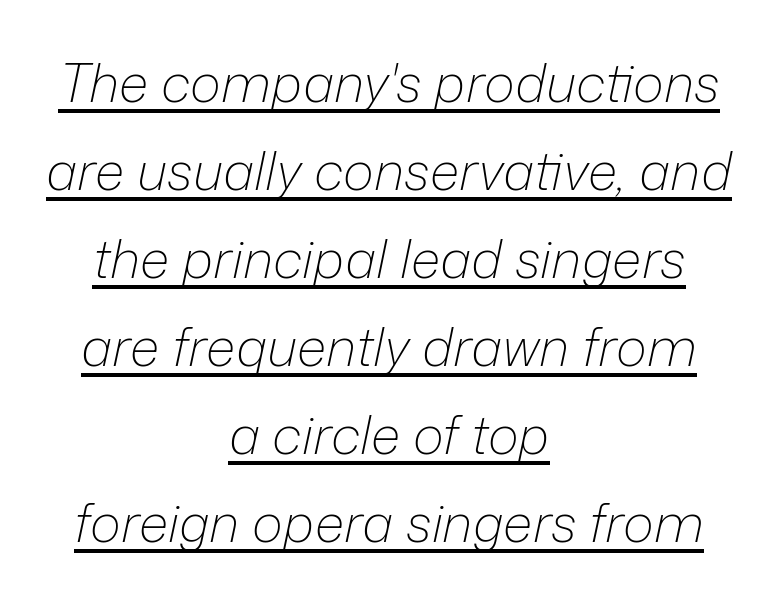
Q: Is the text bold? A: No.
Q: Is the text italic (slanted)? A: Yes, it leans right by about 12 degrees.
Q: Is the text underlined? A: Yes.
Q: How is the paragraph aligned? A: Centered.
Q: Is the spacing between letters normal or unusually wide? A: Normal.
Q: Is the spacing between lines tight, normal or loose? A: Normal.
Q: Width (condensed, normal, or wide)? A: Normal.
Q: Stroke contrast? A: Low.
Q: x-height? A: Medium.
Q: Monospaced? A: No.
